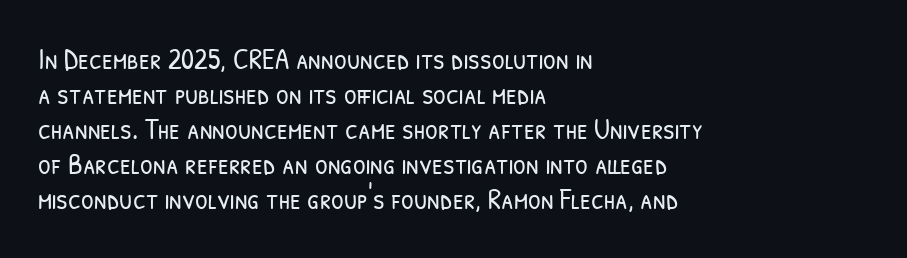
Left-aligned paragraph, ragged on the right. The words here are not underlined. Spacing verdict: proportional, widths tailored to each character. No letter is thick-stroked: the sample isn't bold.
